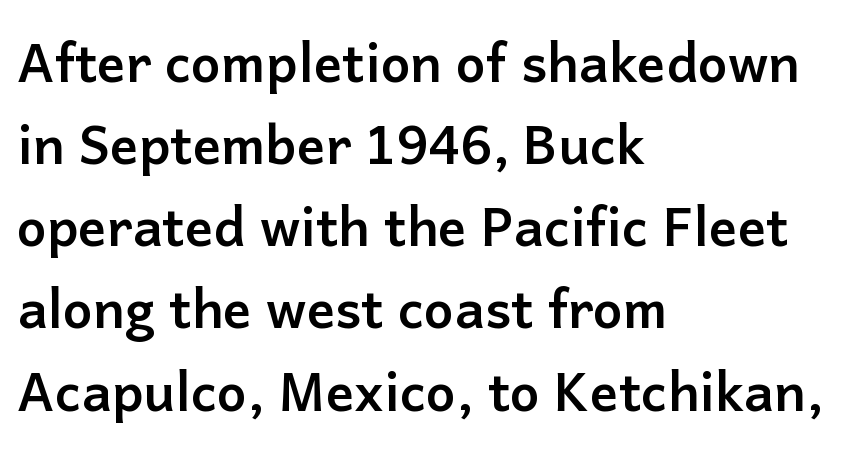
This rendering uses left alignment, leaving the right contour irregular. Reading down the column, the eye jumps a familiar distance to each next line. Chunky letters — that's bold for sure. Each word holds together tightly as a unit, with standard inter-letter gaps.
